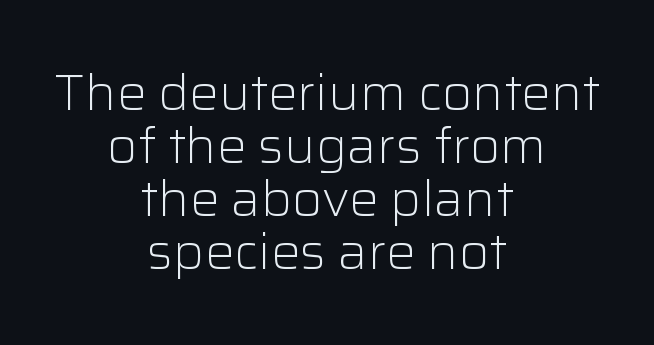
{"serif": "no", "italic": "no", "bold": "no", "weight": "light", "width": "normal", "stroke_contrast": "low", "x_height": "medium", "monospaced": "no", "underline": "no", "align": "center", "line_spacing": "tight", "line_spacing_ratio": 1.08, "letter_spacing": "normal", "letter_spacing_em": 0.0, "glyph_px": 49}
